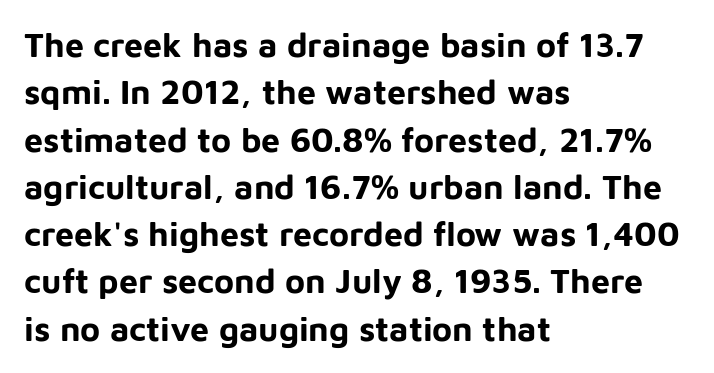
{"serif": "no", "italic": "no", "bold": "yes", "weight": "bold", "width": "normal", "stroke_contrast": "low", "x_height": "medium", "monospaced": "no", "underline": "no", "align": "left", "line_spacing": "normal", "line_spacing_ratio": 1.39, "letter_spacing": "normal", "letter_spacing_em": 0.0, "glyph_px": 34}
